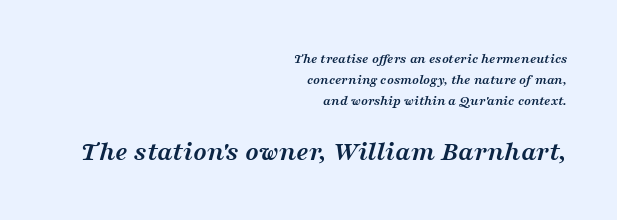
Q: Is the text bold? A: Yes.
Q: Is the text italic (slanted)? A: Yes, it leans right by about 16 degrees.
Q: Is the typeface a serif or a sans-serif typeface? A: Serif.
Q: Is the text underlined? A: No.
Q: How is the paragraph aligned? A: Right-aligned.
Q: Is the spacing between letters normal or unusually wide? A: Normal.
Q: Is the spacing between lines tight, normal or loose? A: Normal.
Q: Which block of text is set in a larger size, the first (top) or the second (bottom)? A: The second (bottom) one.
Q: Width (condensed, normal, or wide)? A: Wide.
Q: Stroke contrast? A: Medium.
Q: x-height? A: Medium.
Q: Monospaced? A: No.
